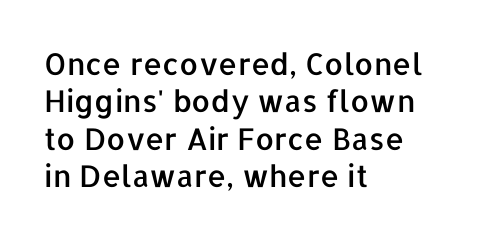
{"serif": "no", "italic": "no", "width": "normal", "stroke_contrast": "low", "x_height": "medium", "monospaced": "no", "underline": "no", "align": "left", "line_spacing": "normal", "line_spacing_ratio": 1.25, "letter_spacing": "normal", "letter_spacing_em": 0.0, "glyph_px": 30}
